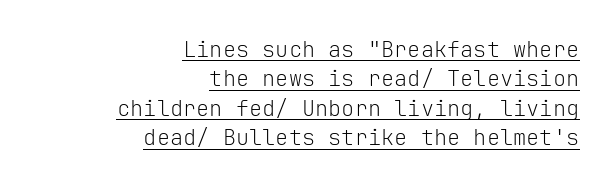
Glyph-to-glyph distance matches everyday printed text. All the whitespace from short lines collects on the left. Bold? No — there's no thickening of the strokes. The lines sit at an ordinary, default distance from one another. The specimen reads as upright at a glance. Honestly, the underline is the first thing you notice here.
